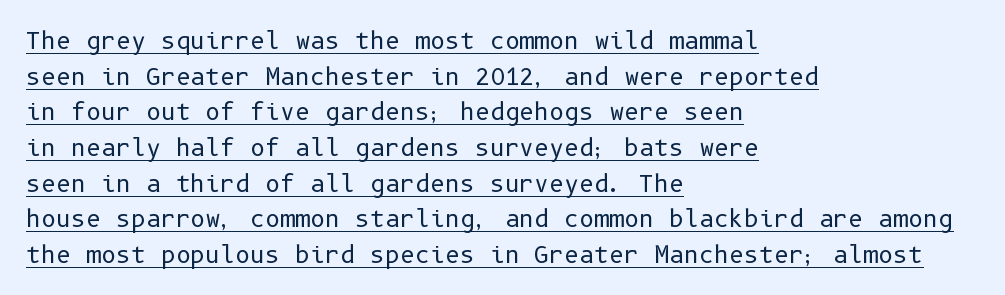
The image shows 23 px text type, upright; set left-aligned, normal line spacing (1.55x), normal letter spacing, underlined.
